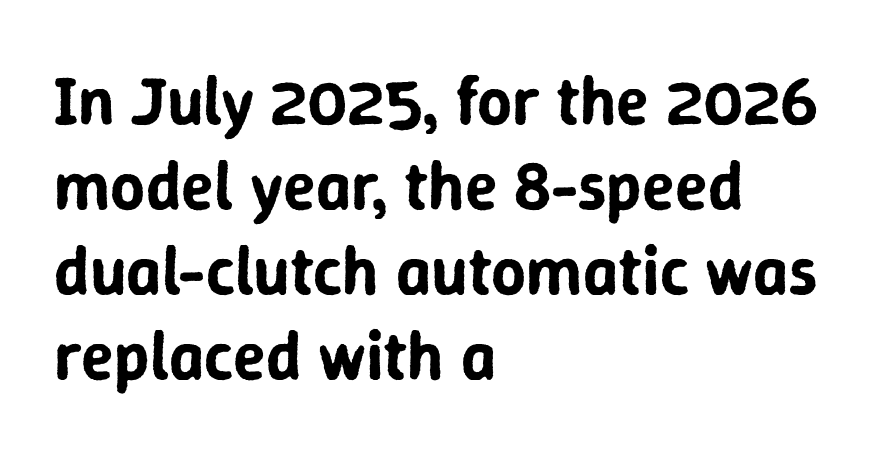
{"serif": "no", "italic": "no", "width": "normal", "stroke_contrast": "low", "x_height": "medium", "monospaced": "no", "underline": "no", "align": "left", "line_spacing": "normal", "line_spacing_ratio": 1.25, "letter_spacing": "normal", "letter_spacing_em": 0.0, "glyph_px": 68}
